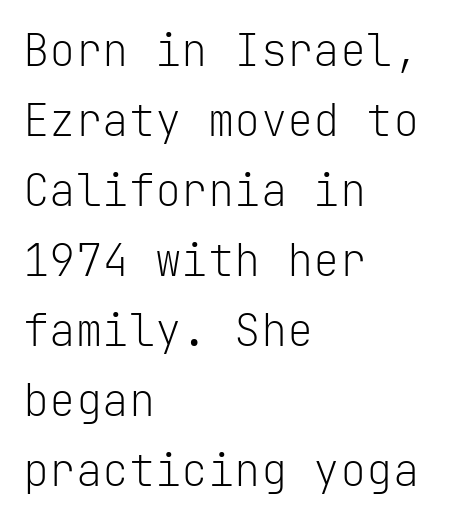
Do the characters align in a grid? Yes, the font is monospaced. Inter-character spacing is left at the font's built-in metrics. Interline gaps are of average width in this sample. This sample uses a sans-serif face. Vertical stems look standard width or narrower in stroke. The words here are not underlined.
